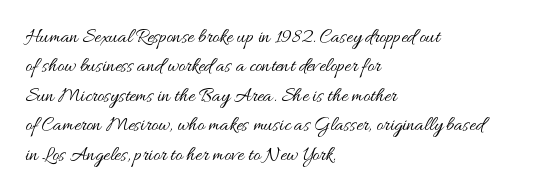
The image shows 20 px text type; set left-aligned, normal line spacing (1.47x), normal letter spacing, not underlined.
